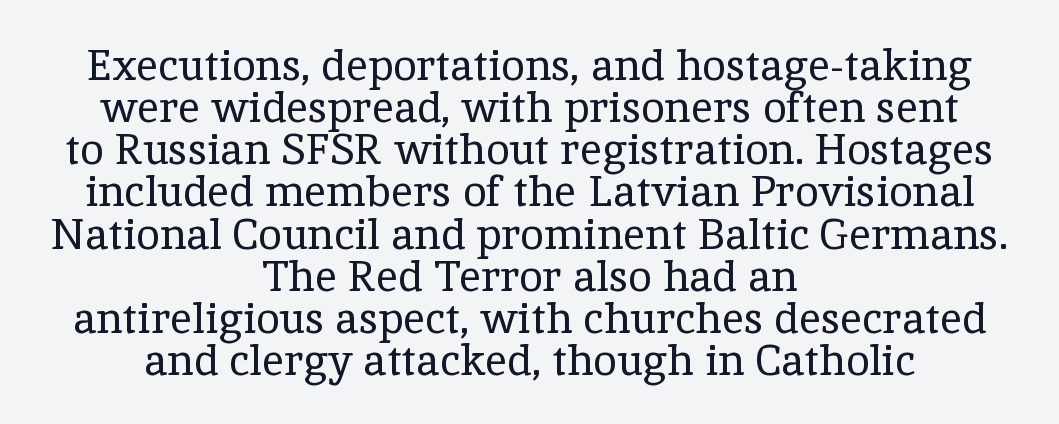
The image shows 43 px regular-weight serif type, upright; set centered, tight line spacing (0.98x), normal letter spacing, not underlined; a medium x-height.
